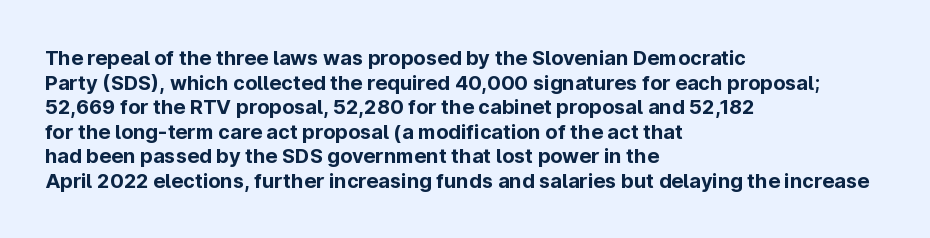
The image shows 20 px bold type, upright; set left-aligned, line spacing 1.23x, normal letter spacing, not underlined.
